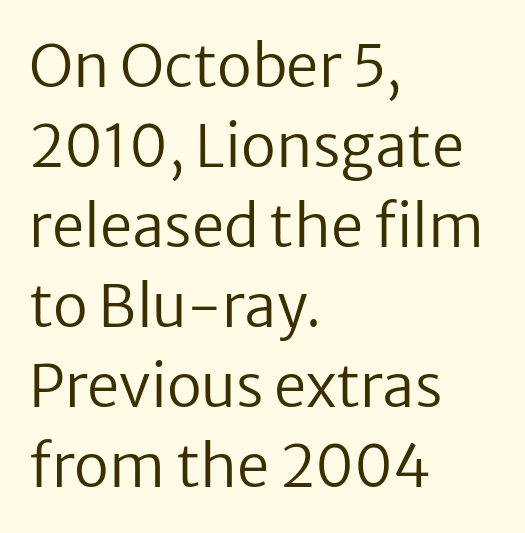
The image shows 58 px regular-weight sans-serif type, upright; set left-aligned, normal line spacing (1.38x), normal letter spacing, not underlined; low stroke contrast and a medium x-height.
